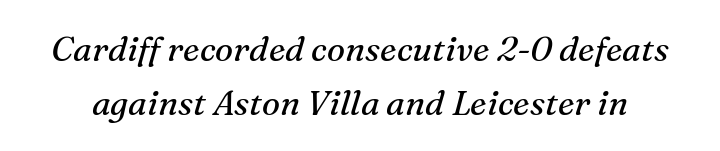
The image shows 34 px regular-weight serif type, italic (leaning right); set normal line spacing (1.58x), normal letter spacing, not underlined; medium stroke contrast and a medium x-height.
